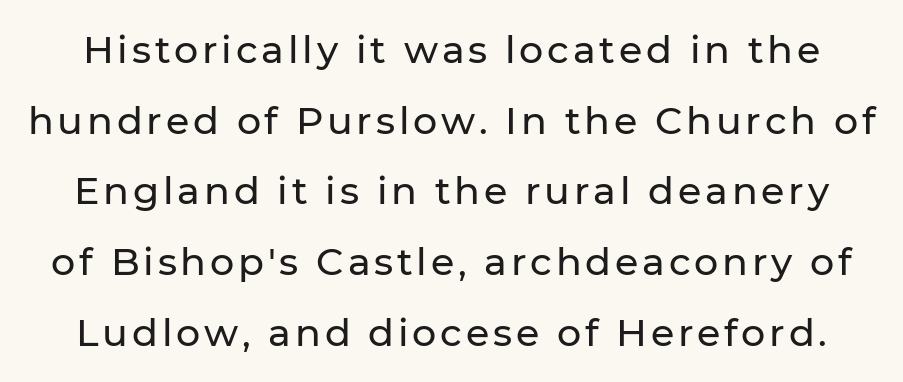
Varying glyph widths throughout — classic text-font behaviour. The passage shown is typeset with a sans-serif family. Characters remain perfectly vertical along every line. The zone under the glyphs is completely vacant.
